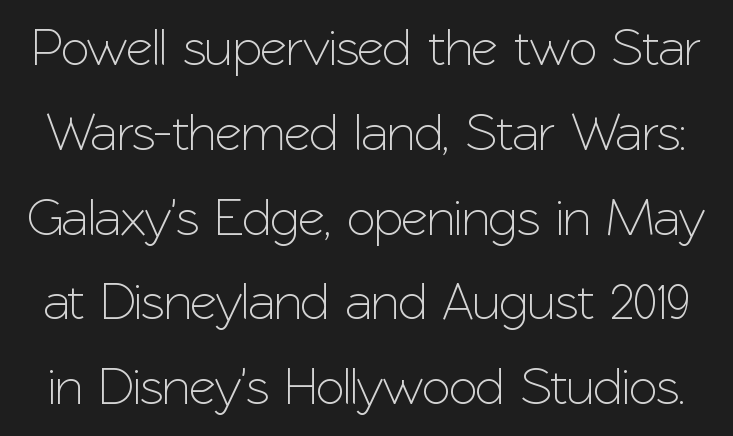
Q: Is the text italic (slanted)? A: No, it is upright.
Q: Is the typeface a serif or a sans-serif typeface? A: Sans-serif.
Q: Is the text underlined? A: No.
Q: Is the spacing between letters normal or unusually wide? A: Normal.
Q: Is the spacing between lines tight, normal or loose? A: Normal.
Q: Width (condensed, normal, or wide)? A: Normal.
Q: Stroke contrast? A: Low.
Q: x-height? A: Medium.
Q: Monospaced? A: No.
